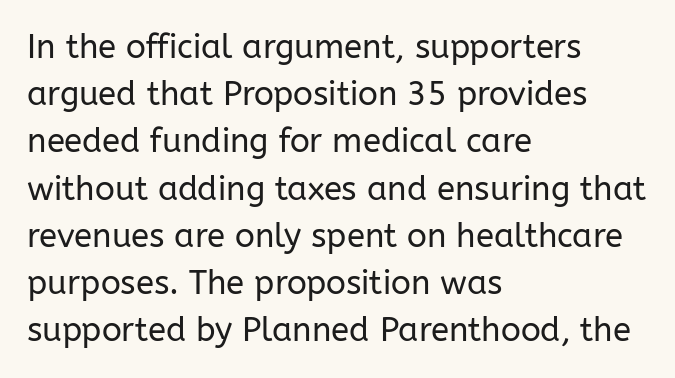
Q: Is the text bold? A: No.
Q: Is the text italic (slanted)? A: No, it is upright.
Q: Is the typeface a serif or a sans-serif typeface? A: Sans-serif.
Q: Is the text underlined? A: No.
Q: How is the paragraph aligned? A: Left-aligned.
Q: Is the spacing between letters normal or unusually wide? A: Normal.
Q: Is the spacing between lines tight, normal or loose? A: Normal.
Q: Width (condensed, normal, or wide)? A: Normal.
Q: Stroke contrast? A: Low.
Q: x-height? A: Medium.
Q: Monospaced? A: No.
